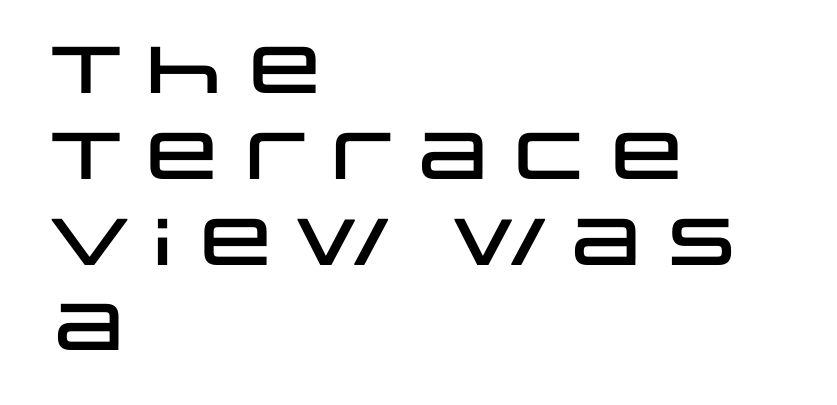
{"serif": "no", "italic": "no", "width": "wide", "stroke_contrast": "low", "x_height": "large", "monospaced": "no", "underline": "no", "align": "left", "line_spacing": "normal", "line_spacing_ratio": 1.3, "letter_spacing": "normal", "letter_spacing_em": 0.0, "glyph_px": 66}
